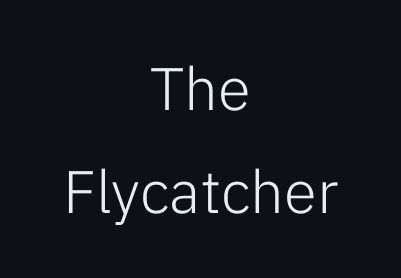
Q: Is the text bold? A: No.
Q: Is the text italic (slanted)? A: No, it is upright.
Q: Is the typeface a serif or a sans-serif typeface? A: Sans-serif.
Q: Is the text underlined? A: No.
Q: How is the paragraph aligned? A: Centered.
Q: Is the spacing between letters normal or unusually wide? A: Normal.
Q: Width (condensed, normal, or wide)? A: Normal.
Q: Stroke contrast? A: Low.
Q: x-height? A: Medium.
Q: Monospaced? A: No.
